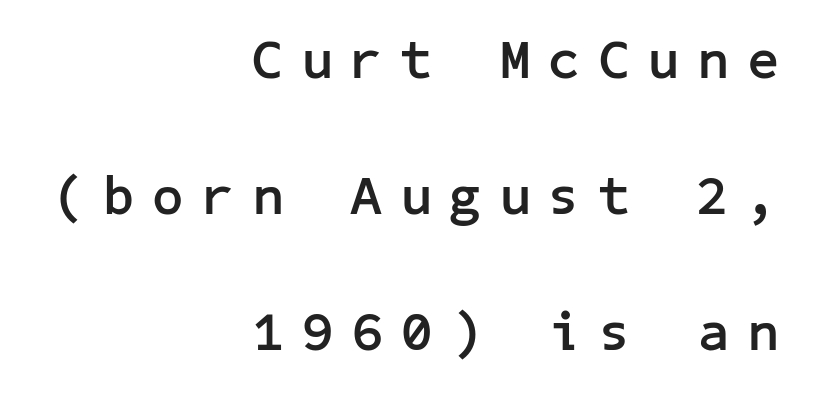
{"serif": "no", "italic": "no", "bold": "yes", "weight": "semibold", "width": "normal", "stroke_contrast": "low", "x_height": "medium", "underline": "no", "align": "right", "line_spacing": "loose", "line_spacing_ratio": 2.47, "letter_spacing": "wide", "letter_spacing_em": 0.33, "glyph_px": 55}
